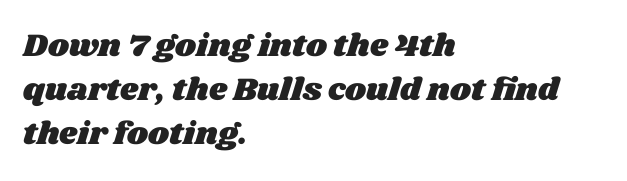
The image shows 32 px wide type; set left-aligned, normal line spacing (1.37x), normal letter spacing, not underlined; medium stroke contrast and a large x-height.
